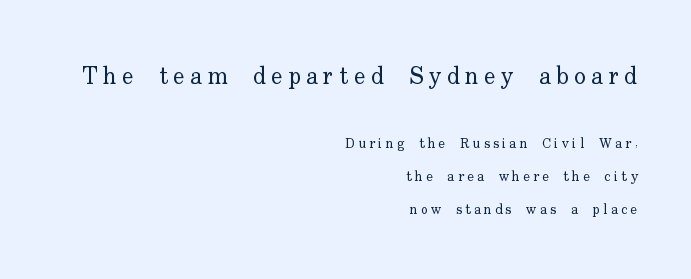
{"italic": "no", "bold": "no", "underline": "no", "align": "right", "line_spacing": "loose", "line_spacing_ratio": 2.37, "letter_spacing": "wide", "letter_spacing_em": 0.23, "larger_block": "first", "size_ratio": 1.71, "glyph_px": 24}
